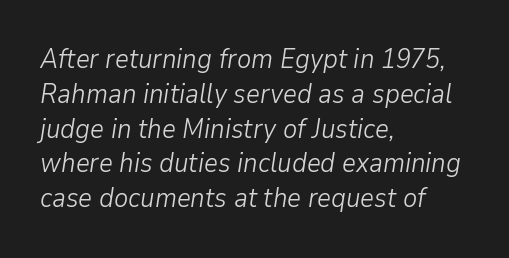
{"italic": "yes", "lean": "right", "slant_degrees": 9, "bold": "no", "underline": "no", "align": "left", "line_spacing": "normal", "line_spacing_ratio": 1.29, "letter_spacing": "normal", "letter_spacing_em": 0.0, "glyph_px": 27}
